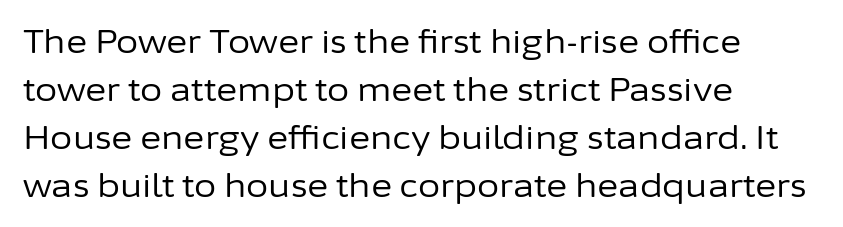
Q: Is the text bold? A: No.
Q: Is the text italic (slanted)? A: No, it is upright.
Q: Is the typeface a serif or a sans-serif typeface? A: Sans-serif.
Q: Is the text underlined? A: No.
Q: How is the paragraph aligned? A: Left-aligned.
Q: Is the spacing between letters normal or unusually wide? A: Normal.
Q: Is the spacing between lines tight, normal or loose? A: Normal.
Q: Width (condensed, normal, or wide)? A: Normal.
Q: Stroke contrast? A: Low.
Q: x-height? A: Medium.
Q: Monospaced? A: No.
